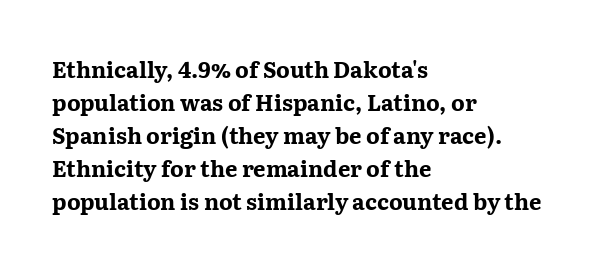
Q: Is the text bold? A: Yes.
Q: Is the text italic (slanted)? A: No, it is upright.
Q: Is the text underlined? A: No.
Q: How is the paragraph aligned? A: Left-aligned.
Q: Is the spacing between letters normal or unusually wide? A: Normal.
Q: Is the spacing between lines tight, normal or loose? A: Normal.
